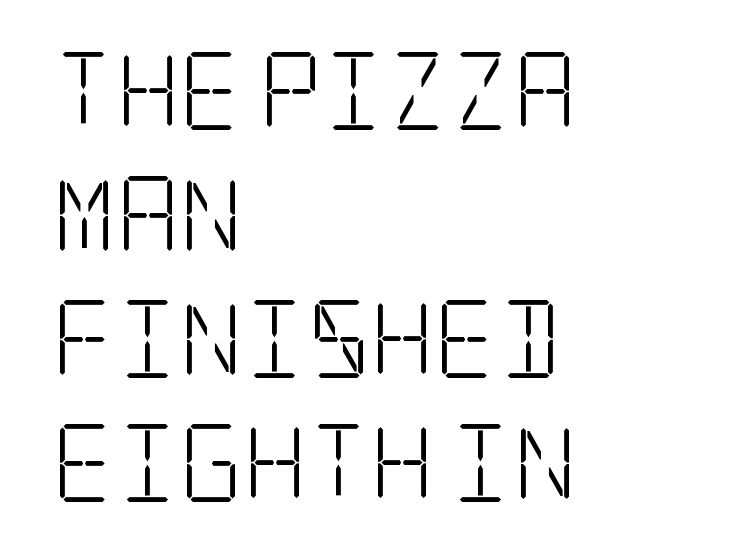
{"serif": "yes", "italic": "no", "bold": "no", "weight": "light", "width": "condensed", "stroke_contrast": "low", "x_height": "large", "underline": "no", "align": "left", "line_spacing": "normal", "line_spacing_ratio": 1.59, "letter_spacing": "normal", "letter_spacing_em": 0.0, "glyph_px": 78}
